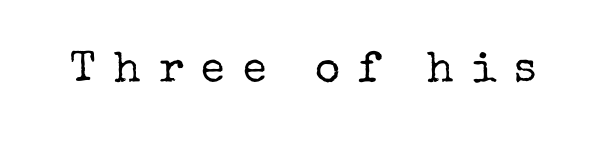
The image shows 43 px regular-weight serif type, upright; set unusually wide letter spacing (+0.42 em), not underlined; low stroke contrast and a medium x-height.
